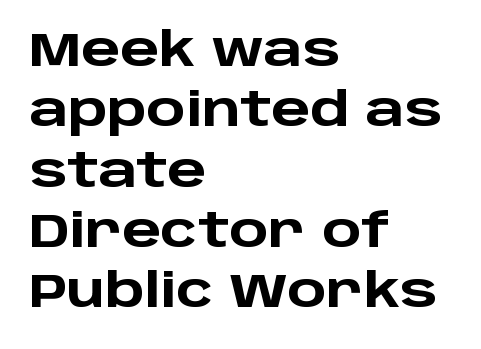
The image shows 46 px heavy, wide sans-serif type, upright; set left-aligned, normal line spacing (1.31x), normal letter spacing, not underlined; low stroke contrast and a large x-height.
